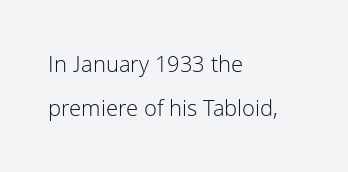
The image shows 22 px text type, upright; set left-aligned, loose line spacing (2.01x), normal letter spacing, not underlined.
